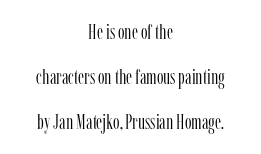
Q: Is the text bold? A: No.
Q: Is the text italic (slanted)? A: No, it is upright.
Q: Is the text underlined? A: No.
Q: How is the paragraph aligned? A: Centered.
Q: Is the spacing between letters normal or unusually wide? A: Normal.
Q: Is the spacing between lines tight, normal or loose? A: Loose.
